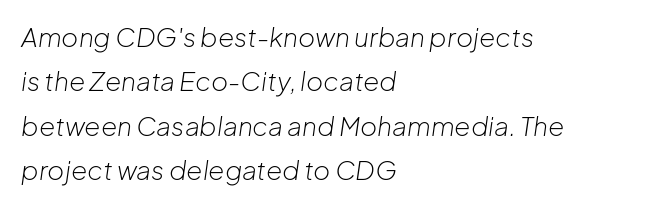
{"italic": "yes", "lean": "right", "slant_degrees": 8, "bold": "no", "underline": "no", "align": "left", "line_spacing_ratio": 1.71, "letter_spacing": "normal", "letter_spacing_em": 0.0, "glyph_px": 26}
